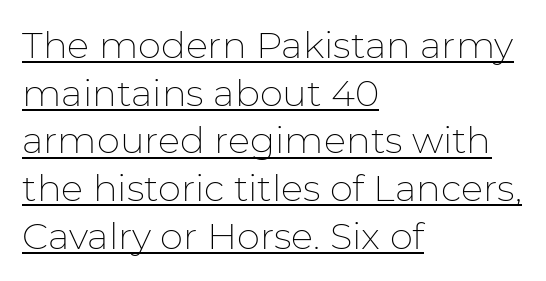
The image shows 37 px thin sans-serif type, upright; set left-aligned, normal line spacing (1.29x), normal letter spacing, underlined; low stroke contrast and a medium x-height.
